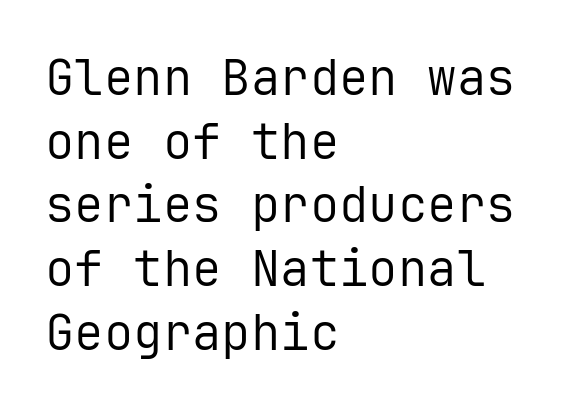
{"serif": "no", "italic": "no", "bold": "no", "weight": "regular", "width": "normal", "stroke_contrast": "low", "x_height": "medium", "monospaced": "yes", "underline": "no", "align": "left", "line_spacing": "normal", "line_spacing_ratio": 1.3, "letter_spacing": "normal", "letter_spacing_em": 0.0, "glyph_px": 49}
